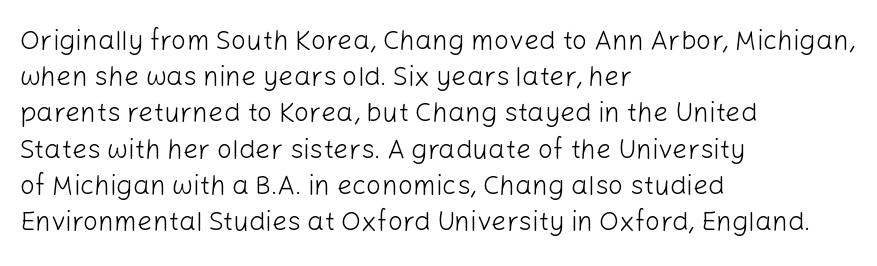
Q: Is the text bold? A: No.
Q: Is the text italic (slanted)? A: No, it is upright.
Q: Is the text underlined? A: No.
Q: How is the paragraph aligned? A: Left-aligned.
Q: Is the spacing between letters normal or unusually wide? A: Normal.
Q: Is the spacing between lines tight, normal or loose? A: Normal.
